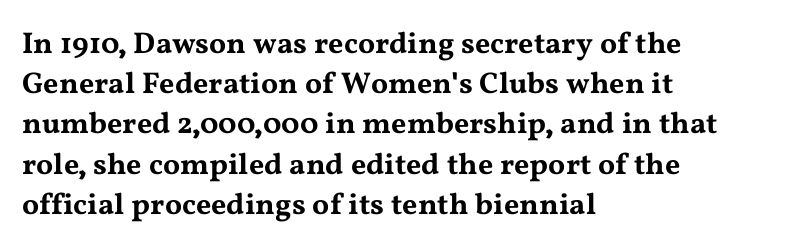
Q: Is the text italic (slanted)? A: No, it is upright.
Q: Is the typeface a serif or a sans-serif typeface? A: Serif.
Q: Is the text underlined? A: No.
Q: How is the paragraph aligned? A: Left-aligned.
Q: Is the spacing between letters normal or unusually wide? A: Normal.
Q: Is the spacing between lines tight, normal or loose? A: Normal.
Q: Width (condensed, normal, or wide)? A: Wide.
Q: Stroke contrast? A: Medium.
Q: x-height? A: Medium.
Q: Monospaced? A: No.
